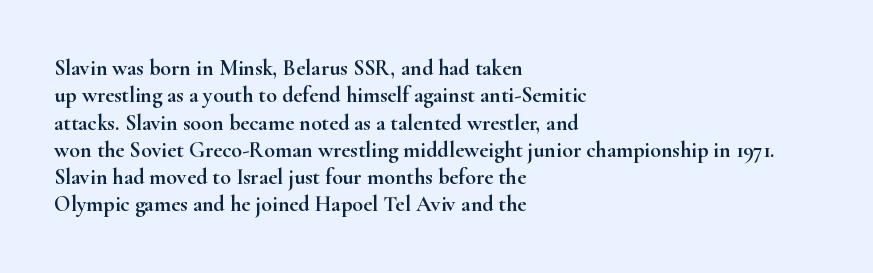
The image shows 22 px text type, upright; set left-aligned, line spacing 1.24x, normal letter spacing, not underlined.
